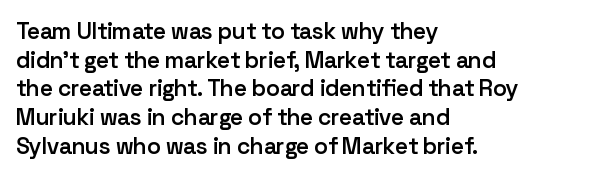
The image shows 23 px text type, upright; set left-aligned, normal line spacing (1.25x), normal letter spacing, not underlined.
